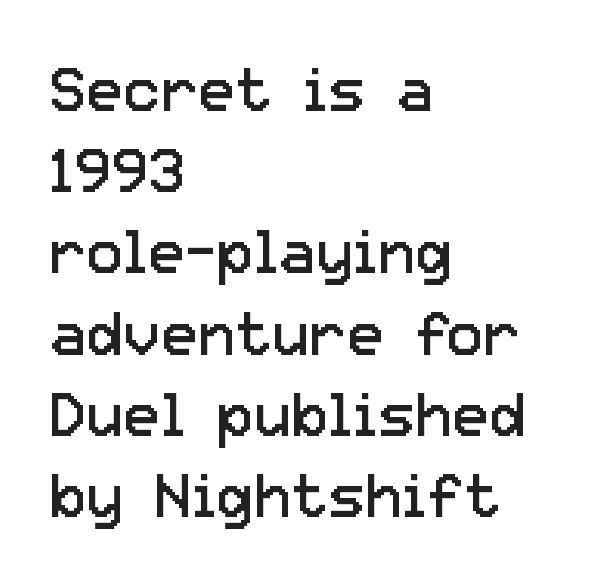
{"serif": "no", "italic": "no", "bold": "no", "weight": "regular", "width": "normal", "stroke_contrast": "low", "x_height": "medium", "monospaced": "no", "underline": "no", "align": "left", "line_spacing": "normal", "line_spacing_ratio": 1.31, "letter_spacing": "normal", "letter_spacing_em": 0.0, "glyph_px": 62}
